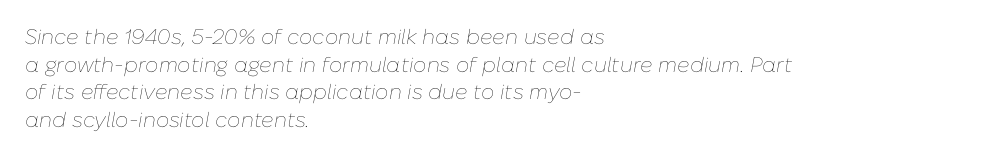
The image shows 21 px text type, italic (leaning right); set left-aligned, normal line spacing (1.32x), normal letter spacing, not underlined.
